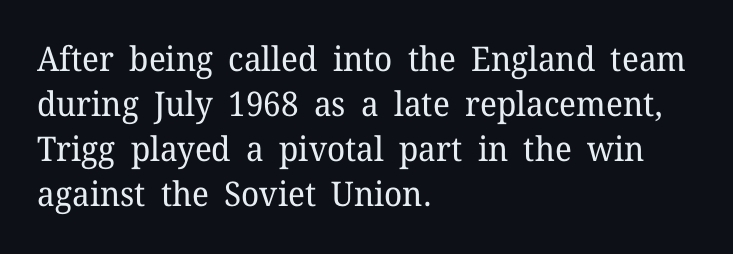
The image shows 34 px regular-weight serif type, upright; set left-aligned, normal line spacing (1.32x), normal letter spacing, not underlined; low stroke contrast and a medium x-height.
